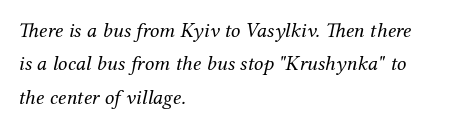
{"italic": "yes", "lean": "right", "slant_degrees": 12, "bold": "no", "underline": "no", "align": "left", "line_spacing": "normal", "line_spacing_ratio": 1.59, "letter_spacing": "normal", "letter_spacing_em": 0.0, "glyph_px": 21}
